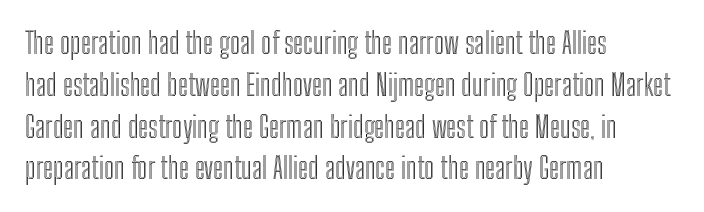
{"italic": "no", "width": "condensed", "x_height": "medium", "monospaced": "no", "underline": "no", "align": "left", "line_spacing": "normal", "line_spacing_ratio": 1.44, "letter_spacing": "normal", "letter_spacing_em": 0.0, "glyph_px": 29}
